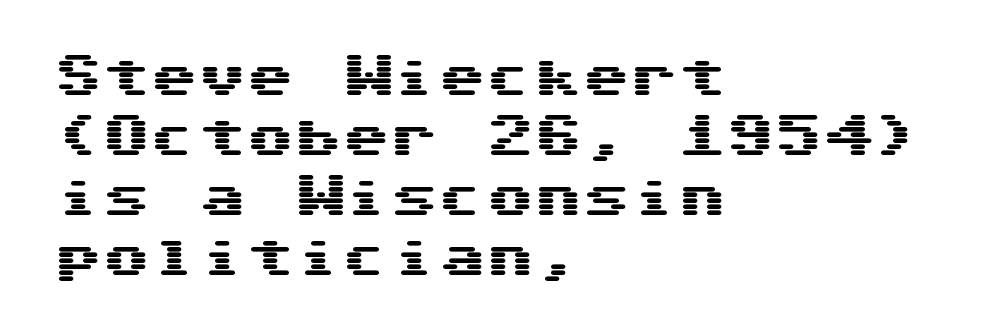
The type is set solid horizontally, with unmodified tracking. The passage shown is not underscored anywhere. Each line starts at the same left margin while the right side varies. Nothing sits at the stroke ends, so this counts as sans-serif. Quick note: not italic, upright.
